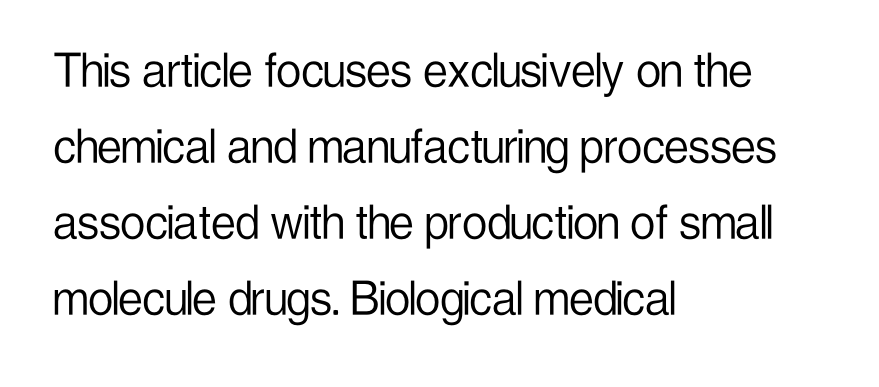
Tracking here is standard; glyphs follow each other at the usual distance. The space beneath each line is pristine and unruled. Quick note: not italic, upright. Stroke thickness stays within the range of a standard reading face or lighter. Line beginnings align vertically; line endings do not. Do the characters align in a grid? No, the font is proportional.
